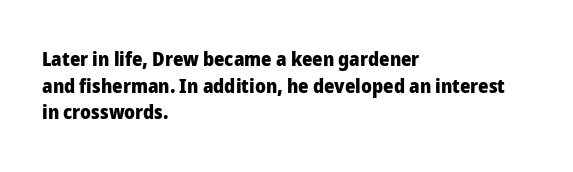
The typography opts for an upright posture over an oblique one. A classic flush-left, rag-right setting is used for this passage. Words appear dense and cohesive because spacing is normal. A full-strength bold gives these letters their thick strokes. Rule under the text: the space is simply empty.
